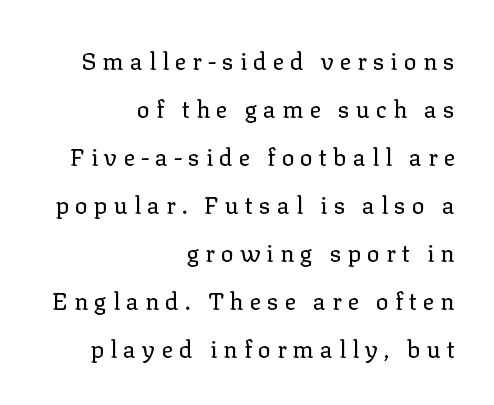
The weight would be labelled regular, book, light, or lighter still. Underlining? Definitely not there. Leftover space on each line is placed entirely before the opening word. Rendered with straight, roman letterforms. How are the letters spaced? Widely, with obvious added tracking. The designer dialed line spacing up above the default.
